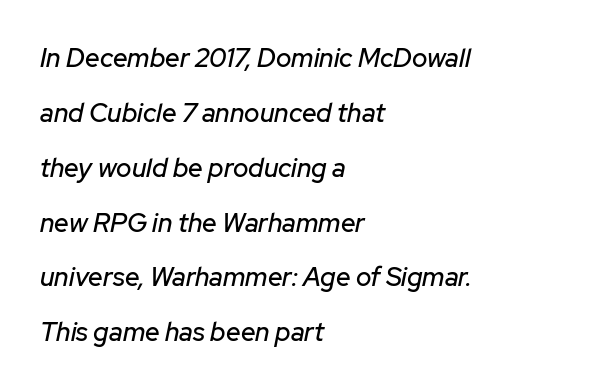
The image shows 26 px text type, italic (leaning right); set left-aligned, loose line spacing (2.11x), normal letter spacing, not underlined.
